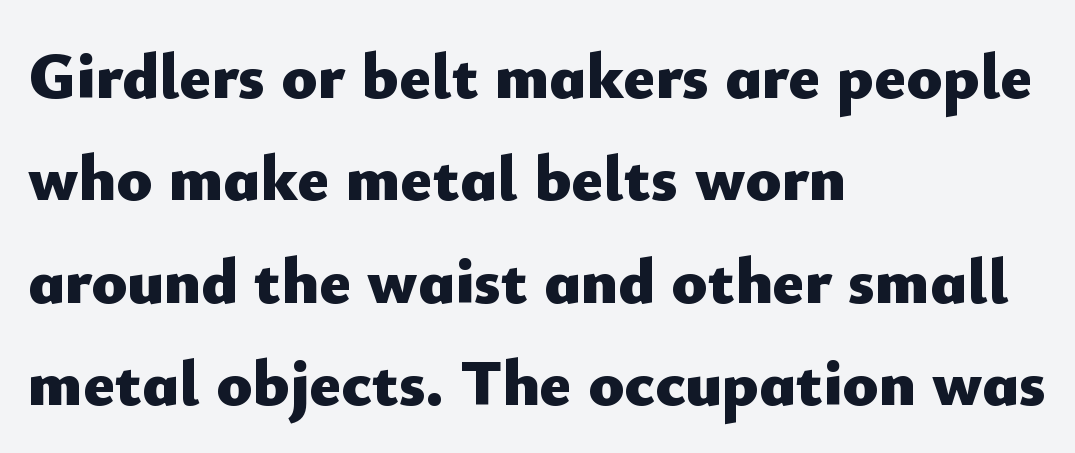
You can tell it's not italic because the verticals are truly vertical. Looks like regular typesetting: each glyph gets only the width it needs. Characters follow at the spacing the type designer built in. Casual observation: everything's shoved over to the left.
